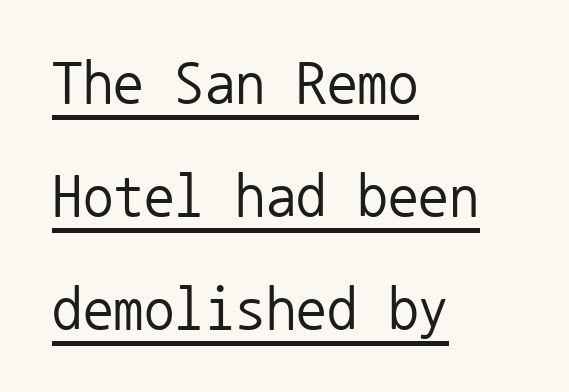
{"serif": "no", "italic": "no", "bold": "no", "weight": "regular", "width": "normal", "stroke_contrast": "low", "x_height": "medium", "monospaced": "yes", "underline": "yes", "align": "left", "line_spacing_ratio": 1.85, "letter_spacing": "normal", "letter_spacing_em": 0.0, "glyph_px": 61}
